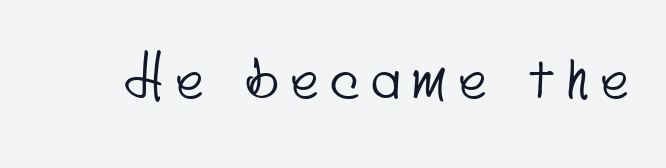
The image shows 58 px condensed sans-serif type; set unusually wide letter spacing (+0.23 em), not underlined; low stroke contrast and a small x-height.
